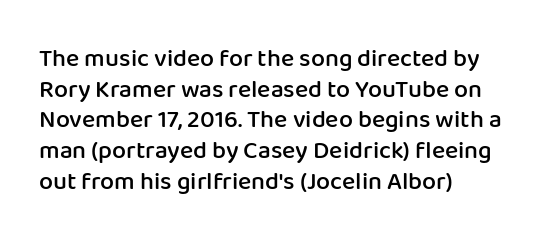
Q: Is the text bold? A: Semi-bold.
Q: Is the text italic (slanted)? A: No, it is upright.
Q: Is the text underlined? A: No.
Q: How is the paragraph aligned? A: Left-aligned.
Q: Is the spacing between letters normal or unusually wide? A: Normal.
